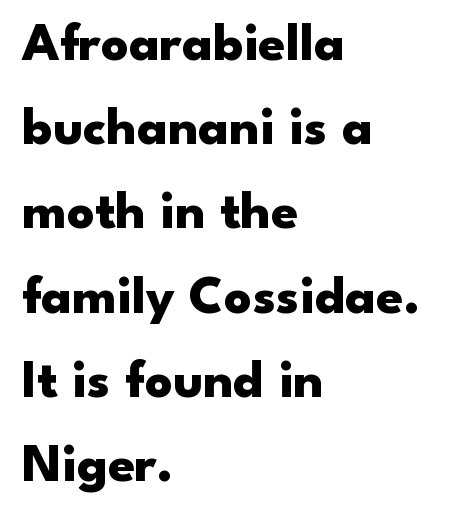
The face used here is a sans, in the tradition of grotesques and geometrics. Words float on clear page, feet unadorned. Students, this is bold: see how much ink each stroke carries. Caption: multi-line text, flush left, ragged right. Short note: letters normally spaced.
